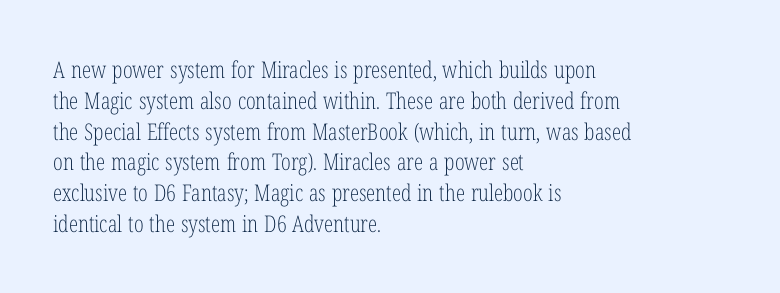
The image shows 23 px text type, upright; set left-aligned, normal line spacing (1.34x), normal letter spacing, not underlined.
